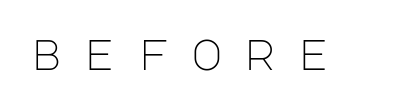
The image shows 43 px light sans-serif type, upright; set unusually wide letter spacing (+0.5 em), not underlined; low stroke contrast and a large x-height.
